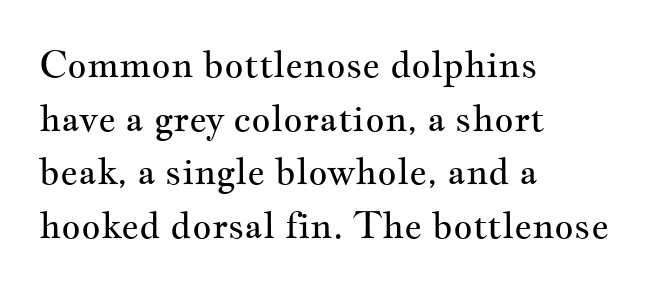
The image shows 37 px regular-weight, wide serif type, upright; set left-aligned, normal line spacing (1.45x), normal letter spacing, not underlined; medium stroke contrast and a small x-height.
